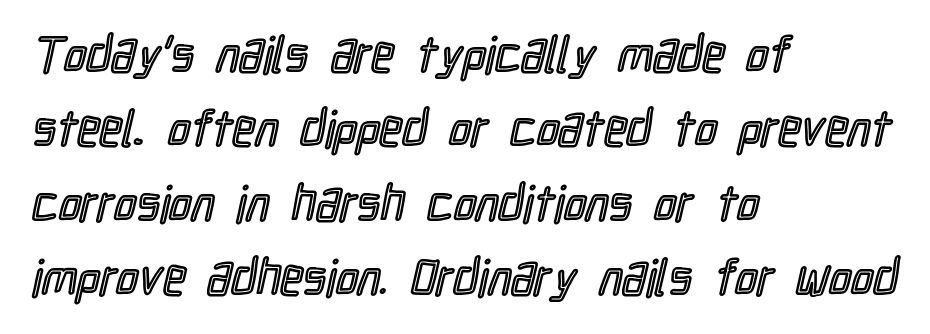
The image shows 50 px condensed type; set left-aligned, normal line spacing (1.49x), normal letter spacing, not underlined; a medium x-height.
